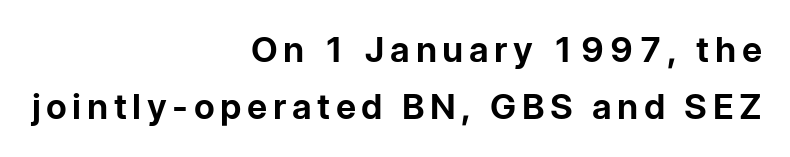
{"serif": "no", "italic": "no", "bold": "yes", "weight": "bold", "width": "normal", "stroke_contrast": "low", "x_height": "medium", "monospaced": "no", "underline": "no", "align": "right", "line_spacing": "normal", "line_spacing_ratio": 1.63, "glyph_px": 35}
